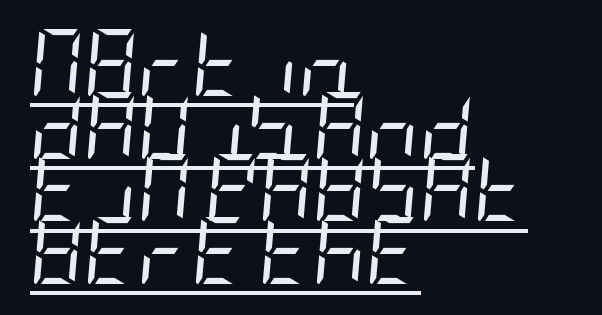
The image shows 66 px regular-weight, condensed type, italic (leaning right); set left-aligned, tight line spacing (0.95x), normal letter spacing, underlined; low stroke contrast and a large x-height.
